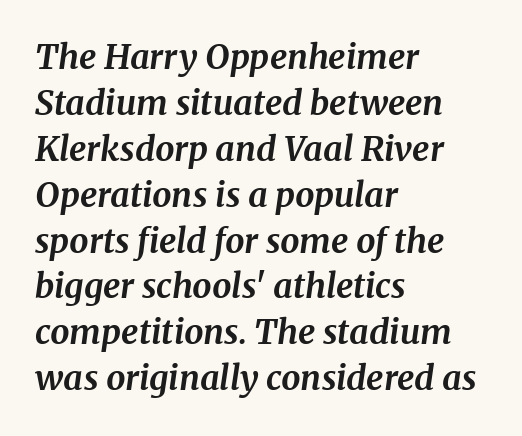
{"serif": "yes", "italic": "yes", "lean": "right", "slant_degrees": 8, "bold": "yes", "weight": "bold", "width": "normal", "stroke_contrast": "medium", "x_height": "medium", "monospaced": "no", "underline": "no", "align": "left", "line_spacing": "normal", "line_spacing_ratio": 1.35, "letter_spacing": "normal", "letter_spacing_em": 0.0, "glyph_px": 34}
